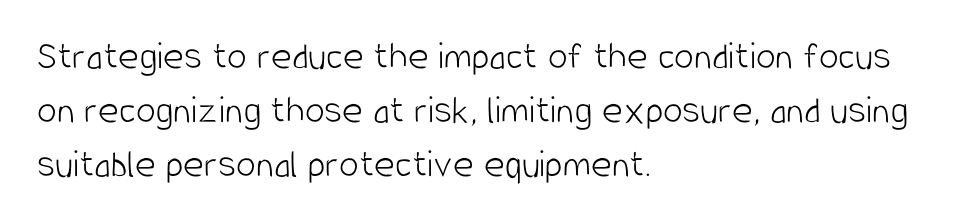
Q: Is the text bold? A: No.
Q: Is the text italic (slanted)? A: No, it is upright.
Q: Is the typeface a serif or a sans-serif typeface? A: Sans-serif.
Q: Is the text underlined? A: No.
Q: How is the paragraph aligned? A: Left-aligned.
Q: Is the spacing between letters normal or unusually wide? A: Normal.
Q: Is the spacing between lines tight, normal or loose? A: Normal.
Q: Width (condensed, normal, or wide)? A: Condensed.
Q: Stroke contrast? A: Low.
Q: x-height? A: Large.
Q: Monospaced? A: No.
